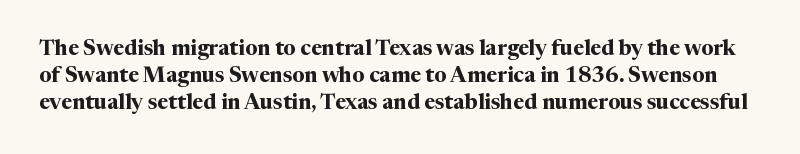
{"italic": "no", "bold": "yes", "underline": "no", "line_spacing": "normal", "line_spacing_ratio": 1.28, "letter_spacing": "normal", "letter_spacing_em": 0.0, "glyph_px": 21}
